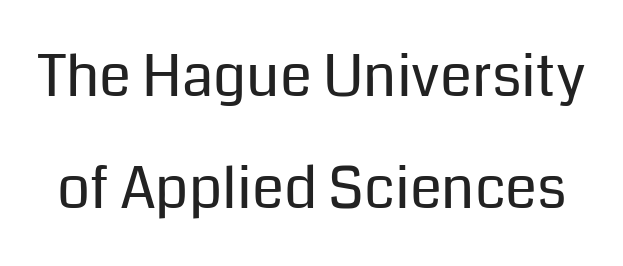
A clean baseline with only descenders dipping below it. Think of a printed novel: that variable character pitch is what you see here. The type is set solid horizontally, with unmodified tracking. You can tell from the bare stems that sans-serif type was used. Interline gaps are noticeably wide in this sample. The face looks like a standard text weight, possibly lighter.
